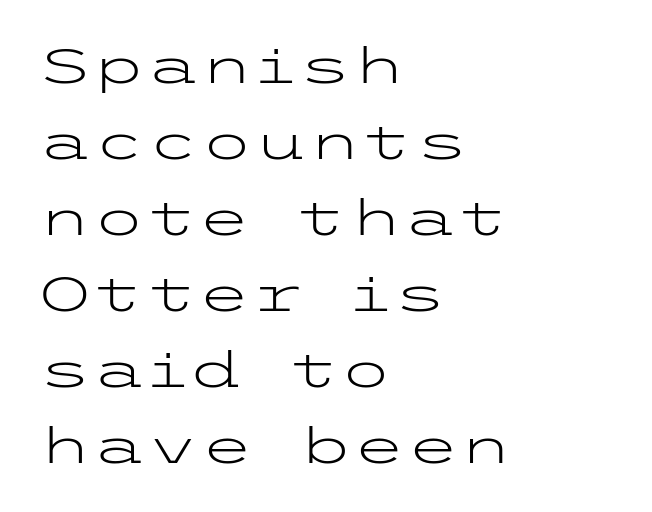
The image shows 49 px light, wide sans-serif type, upright; set left-aligned, normal line spacing (1.55x), normal letter spacing, not underlined; low stroke contrast and a medium x-height.
